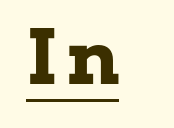
Proportional: the letters do not fall into vertical columns. Students, this is bold: see how much ink each stroke carries. Ordinary non-slanted type is in use. The passage shown is underscored from start to finish.
